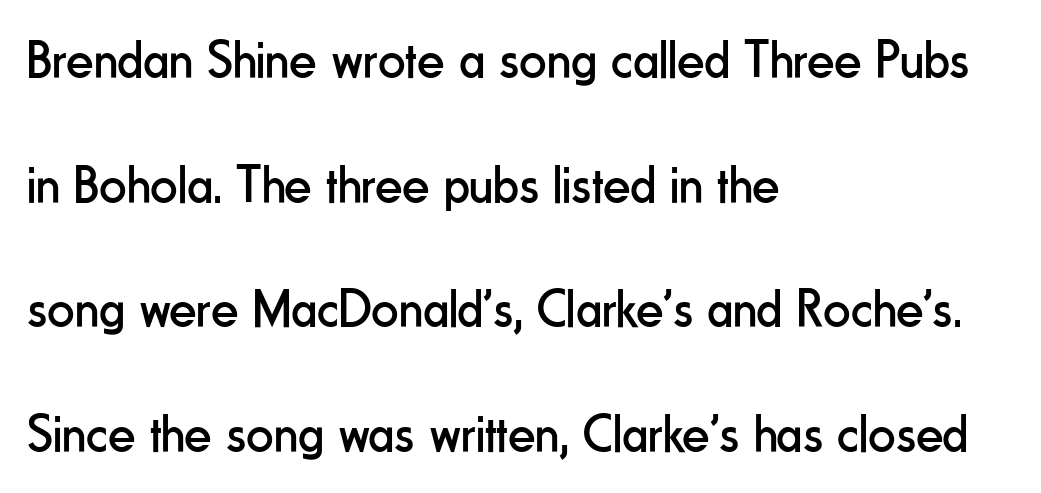
{"serif": "no", "italic": "no", "bold": "no", "weight": "regular", "width": "condensed", "stroke_contrast": "low", "x_height": "small", "monospaced": "no", "underline": "no", "align": "left", "line_spacing": "loose", "line_spacing_ratio": 2.31, "letter_spacing": "normal", "letter_spacing_em": 0.0, "glyph_px": 54}
